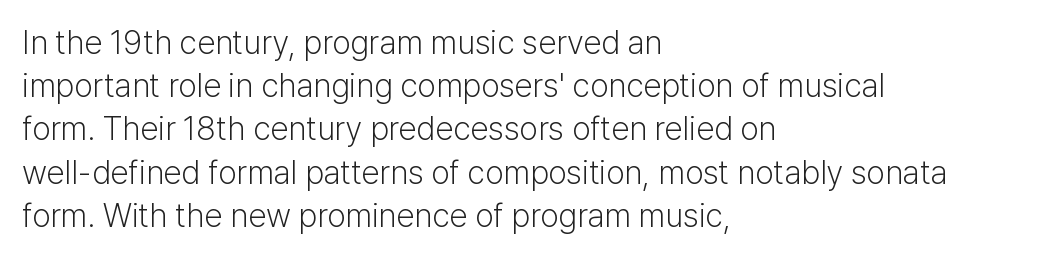
The image shows 33 px light sans-serif type, upright; set left-aligned, normal line spacing (1.31x), normal letter spacing, not underlined; low stroke contrast and a medium x-height.
